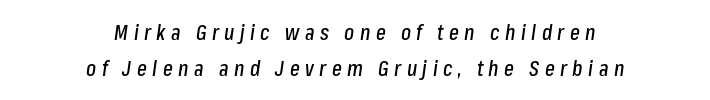
The image shows 21 px text type, italic (leaning right); set centered, line spacing 1.72x, unusually wide letter spacing (+0.26 em), not underlined.
